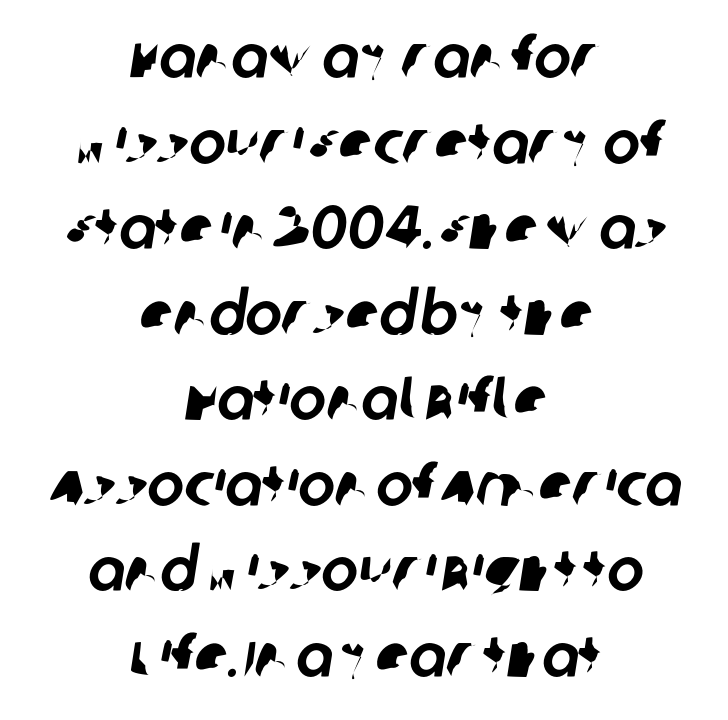
{"serif": "no", "width": "normal", "stroke_contrast": "low", "x_height": "large", "monospaced": "no", "underline": "no", "align": "center", "line_spacing": "normal", "line_spacing_ratio": 1.38, "letter_spacing": "normal", "letter_spacing_em": 0.0, "glyph_px": 62}
